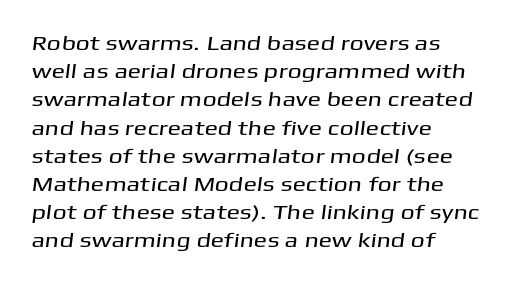
Q: Is the text underlined? A: No.
Q: How is the paragraph aligned? A: Left-aligned.
Q: Is the spacing between letters normal or unusually wide? A: Normal.
Q: Is the spacing between lines tight, normal or loose? A: Normal.
